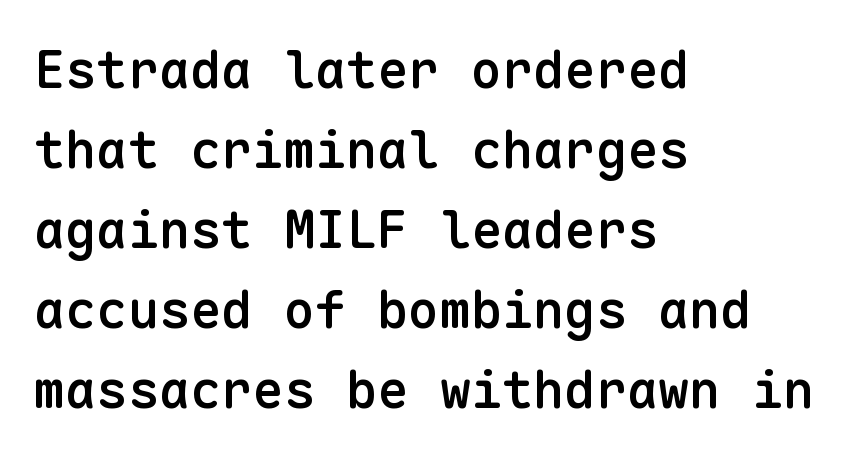
{"serif": "no", "italic": "no", "bold": "semi", "weight": "semibold", "width": "normal", "stroke_contrast": "low", "x_height": "medium", "monospaced": "yes", "underline": "no", "align": "left", "line_spacing": "normal", "line_spacing_ratio": 1.54, "letter_spacing": "normal", "letter_spacing_em": 0.0, "glyph_px": 52}
